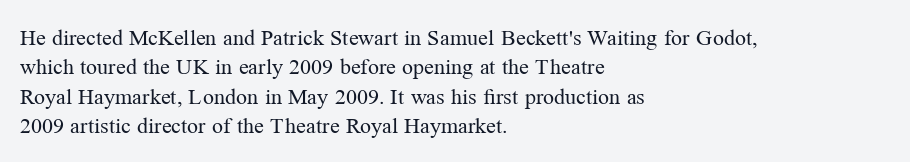
{"italic": "no", "bold": "no", "underline": "no", "align": "left", "line_spacing": "normal", "line_spacing_ratio": 1.33, "letter_spacing": "normal", "letter_spacing_em": 0.0, "glyph_px": 22}
